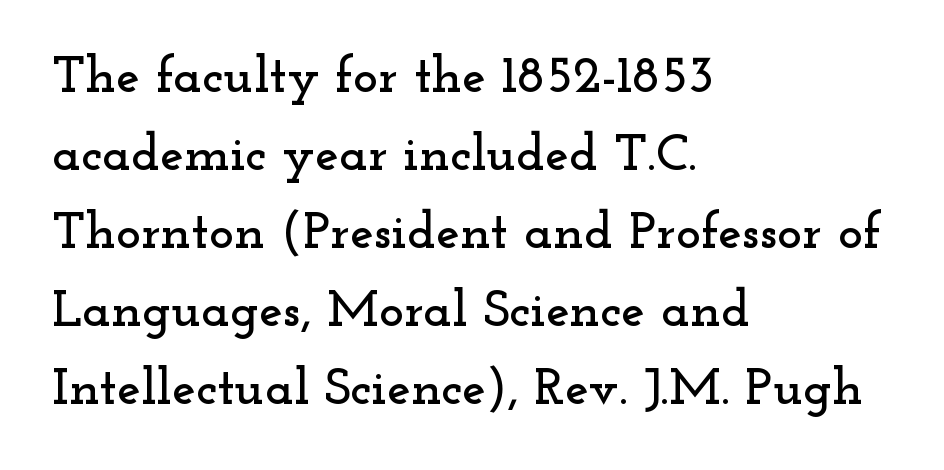
The image shows 53 px wide serif type, upright; set left-aligned, normal line spacing (1.47x), normal letter spacing, not underlined; low stroke contrast and a small x-height.
